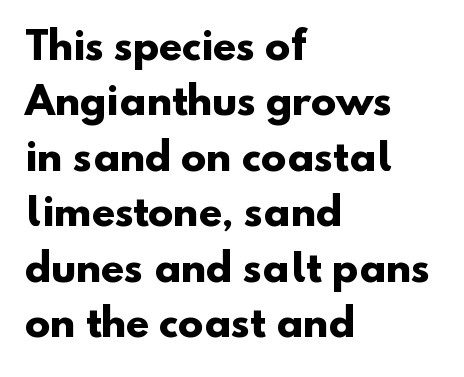
{"serif": "no", "bold": "yes", "weight": "heavy", "width": "normal", "stroke_contrast": "low", "x_height": "small", "monospaced": "no", "underline": "no", "align": "left", "line_spacing": "normal", "line_spacing_ratio": 1.46, "letter_spacing": "normal", "letter_spacing_em": 0.0, "glyph_px": 38}
